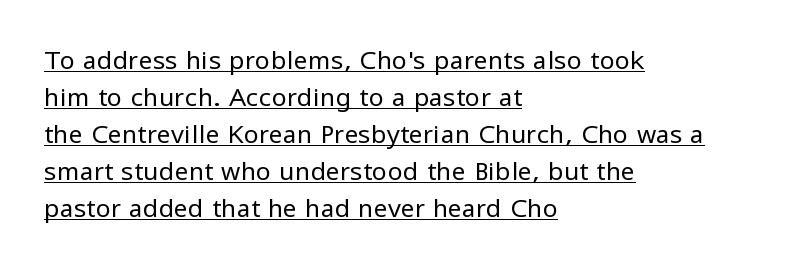
The passage shown is underscored from start to finish. Does the leading feel generous? No, just average. Tracking here is standard; glyphs follow each other at the usual distance. Does the copy run flush right? No — it runs flush left. Italic? Not at all — the glyphs are vertical. Nothing heavy about these letters — not bold at all.
